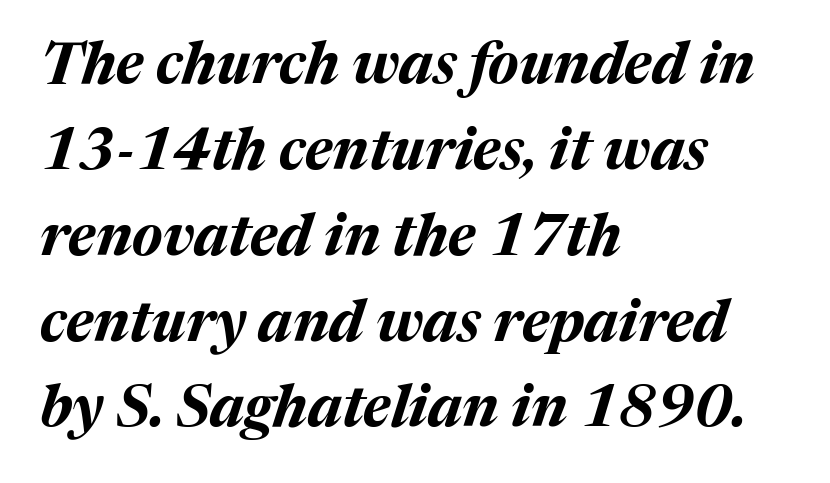
{"italic": "yes", "lean": "right", "slant_degrees": 17, "bold": "yes", "weight": "bold", "width": "normal", "stroke_contrast": "medium", "x_height": "medium", "monospaced": "no", "underline": "no", "align": "left", "line_spacing": "normal", "line_spacing_ratio": 1.48, "letter_spacing": "normal", "letter_spacing_em": 0.0, "glyph_px": 58}
